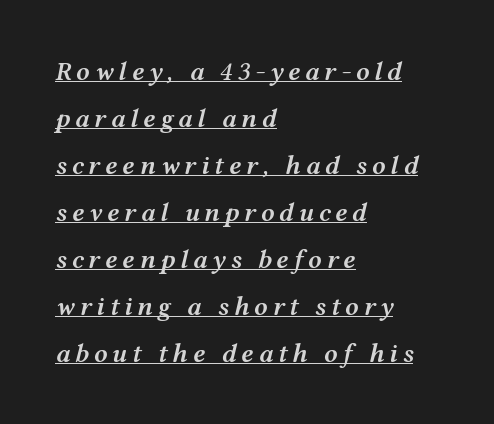
{"italic": "yes", "lean": "right", "slant_degrees": 12, "bold": "semi", "underline": "yes", "align": "left", "line_spacing_ratio": 1.74, "glyph_px": 27}
